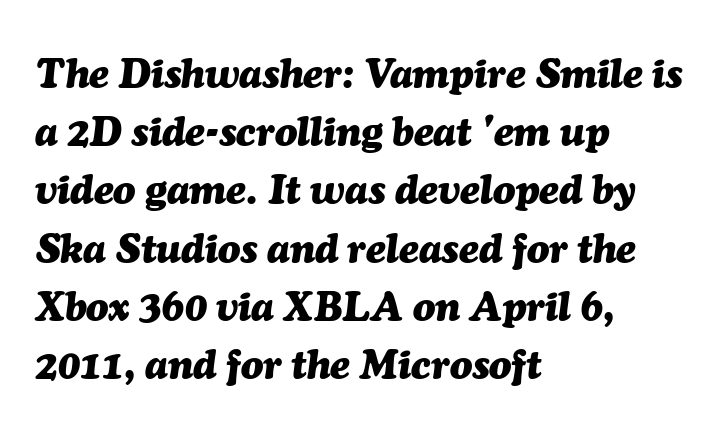
{"italic": "yes", "lean": "right", "slant_degrees": 7, "bold": "yes", "weight": "heavy", "width": "normal", "stroke_contrast": "medium", "x_height": "medium", "monospaced": "no", "underline": "no", "align": "left", "line_spacing": "normal", "line_spacing_ratio": 1.42, "letter_spacing": "normal", "letter_spacing_em": 0.0, "glyph_px": 41}
